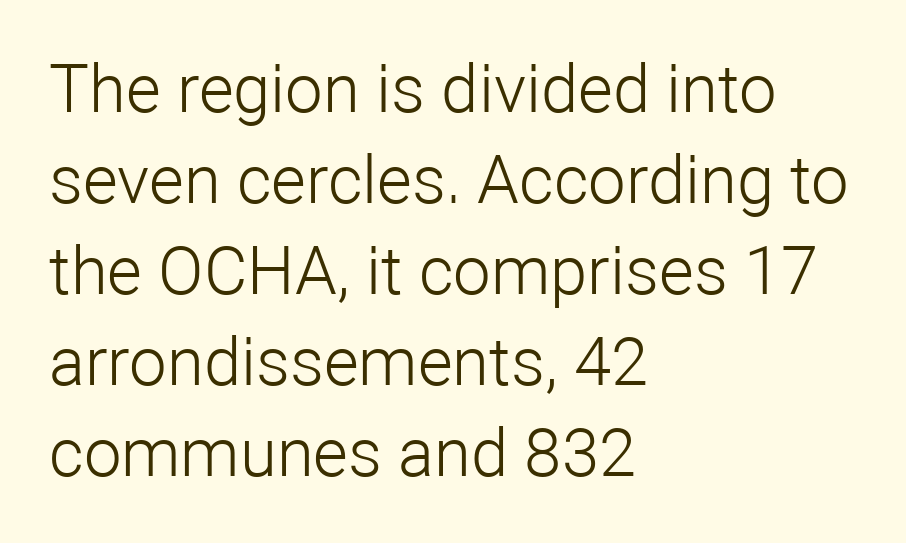
Q: Is the text bold? A: No.
Q: Is the text italic (slanted)? A: No, it is upright.
Q: Is the typeface a serif or a sans-serif typeface? A: Sans-serif.
Q: Is the text underlined? A: No.
Q: How is the paragraph aligned? A: Left-aligned.
Q: Is the spacing between letters normal or unusually wide? A: Normal.
Q: Is the spacing between lines tight, normal or loose? A: Normal.
Q: Width (condensed, normal, or wide)? A: Normal.
Q: Stroke contrast? A: Low.
Q: x-height? A: Medium.
Q: Monospaced? A: No.
